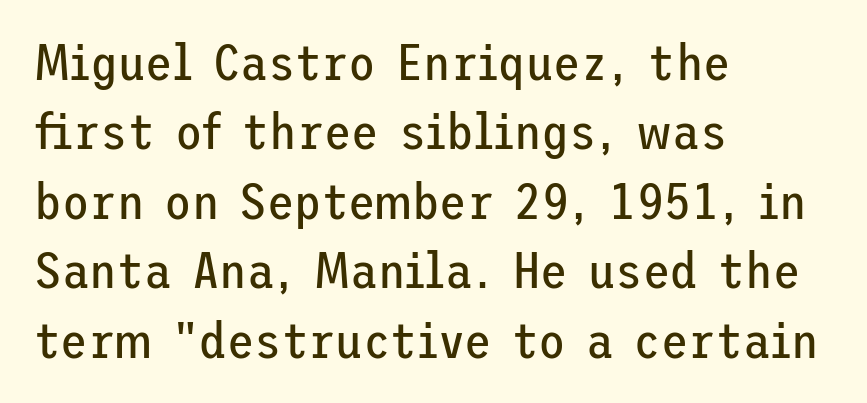
{"serif": "no", "italic": "no", "bold": "no", "weight": "regular", "width": "normal", "stroke_contrast": "low", "x_height": "medium", "underline": "no", "align": "left", "line_spacing": "normal", "line_spacing_ratio": 1.39, "letter_spacing": "normal", "letter_spacing_em": 0.0, "glyph_px": 50}
